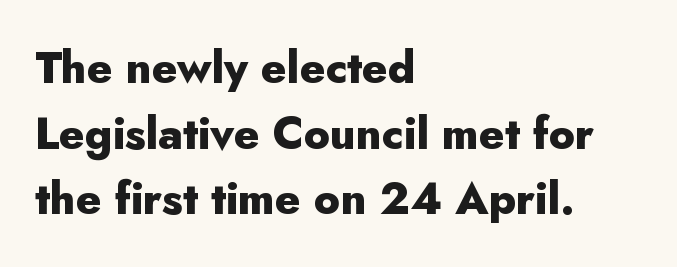
Q: Is the text bold? A: Yes.
Q: Is the text italic (slanted)? A: No, it is upright.
Q: Is the typeface a serif or a sans-serif typeface? A: Sans-serif.
Q: Is the text underlined? A: No.
Q: How is the paragraph aligned? A: Left-aligned.
Q: Is the spacing between letters normal or unusually wide? A: Normal.
Q: Is the spacing between lines tight, normal or loose? A: Normal.
Q: Width (condensed, normal, or wide)? A: Normal.
Q: Stroke contrast? A: Low.
Q: x-height? A: Small.
Q: Monospaced? A: No.
